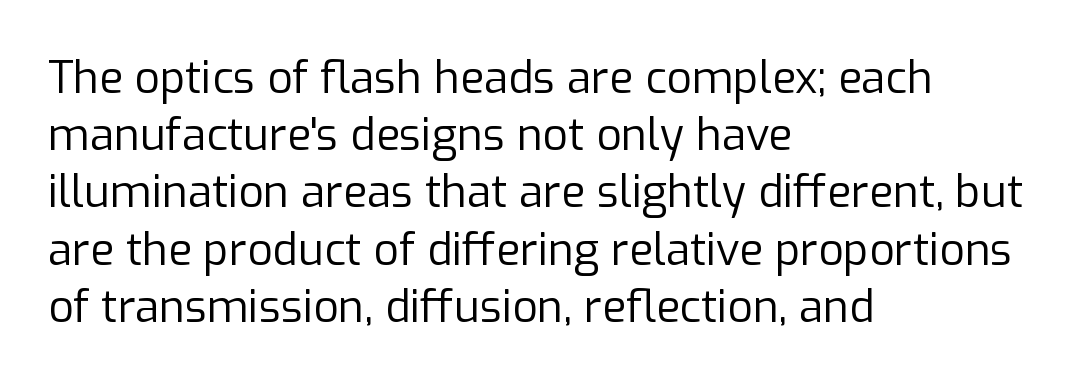
{"serif": "no", "italic": "no", "bold": "no", "weight": "regular", "width": "normal", "stroke_contrast": "low", "x_height": "medium", "monospaced": "no", "underline": "no", "align": "left", "line_spacing": "normal", "line_spacing_ratio": 1.3, "letter_spacing": "normal", "letter_spacing_em": 0.0, "glyph_px": 44}
